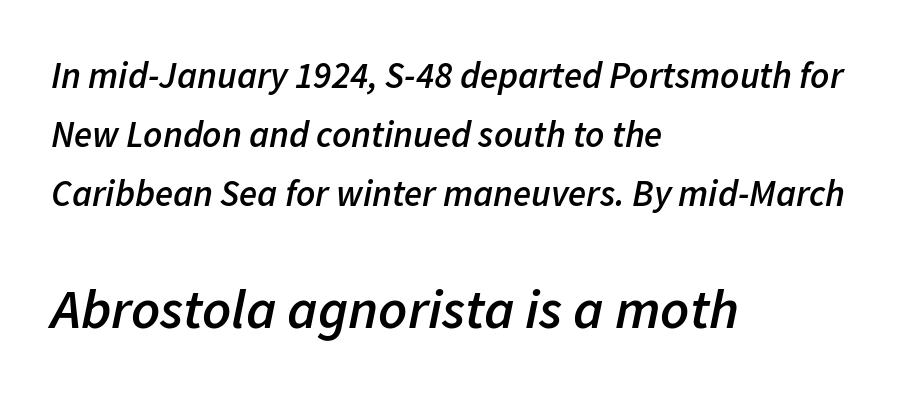
{"italic": "yes", "lean": "right", "slant_degrees": 11, "bold": "semi", "weight": "semibold", "width": "normal", "stroke_contrast": "low", "x_height": "medium", "monospaced": "no", "underline": "no", "align": "left", "line_spacing": "normal", "line_spacing_ratio": 1.59, "letter_spacing": "normal", "letter_spacing_em": 0.0, "larger_block": "second", "size_ratio": 1.51, "glyph_px": 56}
